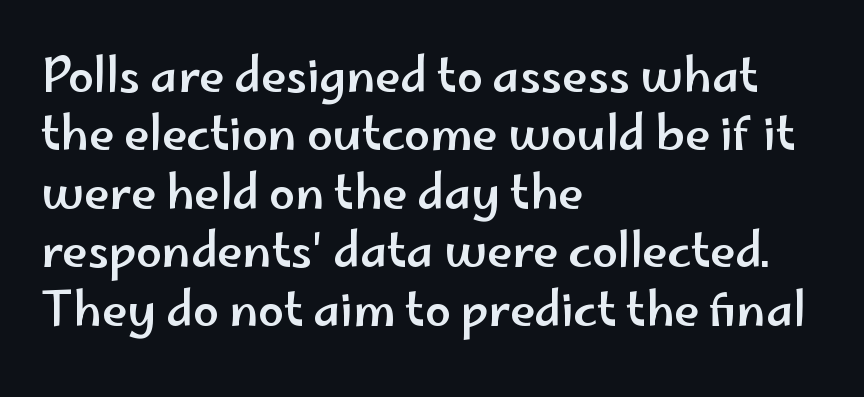
{"serif": "no", "italic": "no", "width": "wide", "stroke_contrast": "low", "x_height": "small", "monospaced": "no", "underline": "no", "align": "left", "line_spacing": "normal", "line_spacing_ratio": 1.27, "letter_spacing": "normal", "letter_spacing_em": 0.0, "glyph_px": 46}
